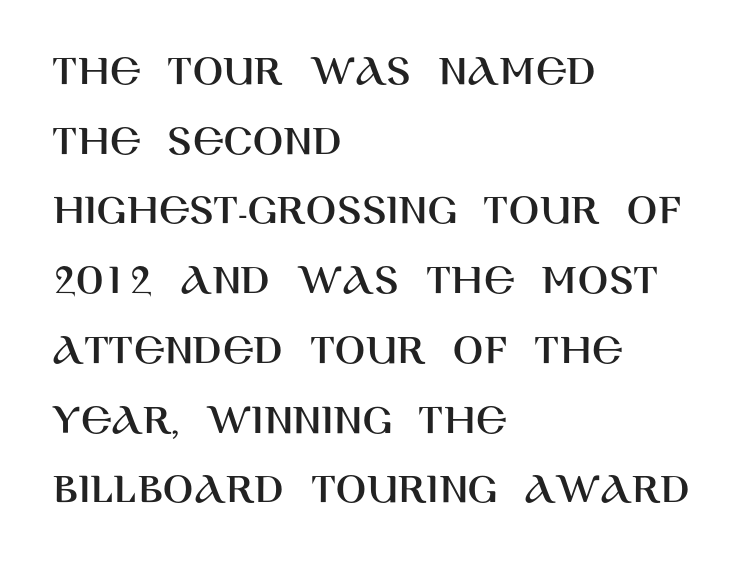
The letters stand upright; this is a roman face. One-word summary of the alignment: left. The rendering uses a moderate line-height, typical for paragraphs. The letters advance in unequal steps, a hallmark of proportional type. Nothing sits at the stroke ends, so this counts as sans-serif.
